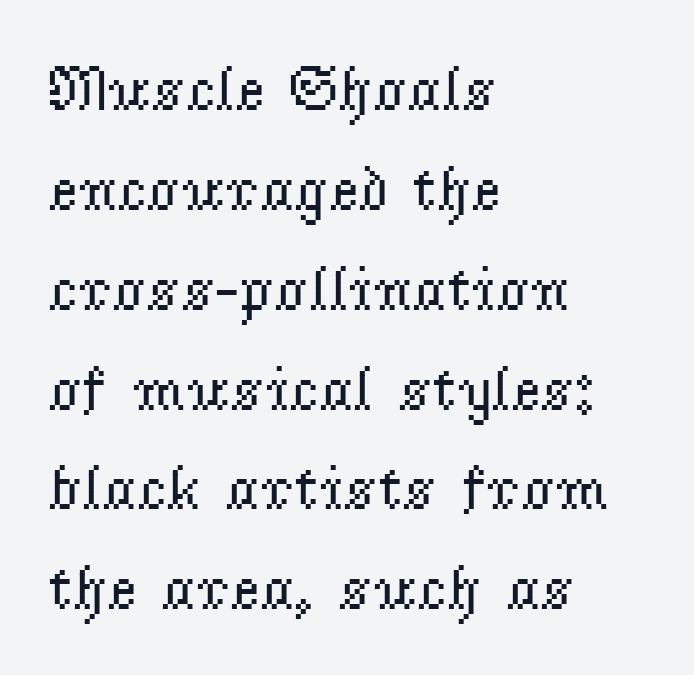
Q: Is the text bold? A: No.
Q: Is the text italic (slanted)? A: No, it is upright.
Q: Is the typeface a serif or a sans-serif typeface? A: Serif.
Q: Is the text underlined? A: No.
Q: How is the paragraph aligned? A: Left-aligned.
Q: Is the spacing between letters normal or unusually wide? A: Normal.
Q: Is the spacing between lines tight, normal or loose? A: Normal.
Q: Width (condensed, normal, or wide)? A: Normal.
Q: Stroke contrast? A: Low.
Q: x-height? A: Small.
Q: Monospaced? A: No.
